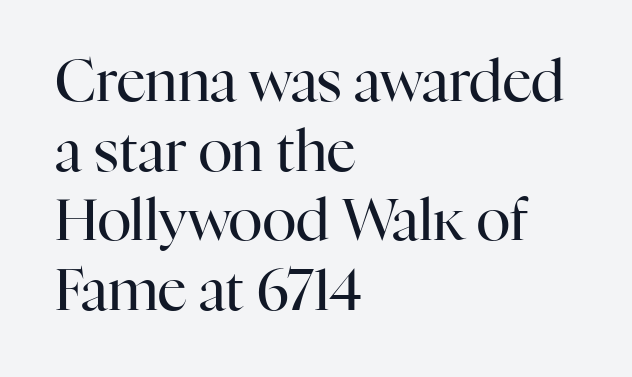
The image shows 57 px regular-weight serif type, upright; set left-aligned, line spacing 1.22x, normal letter spacing, not underlined; high stroke contrast and a medium x-height.
